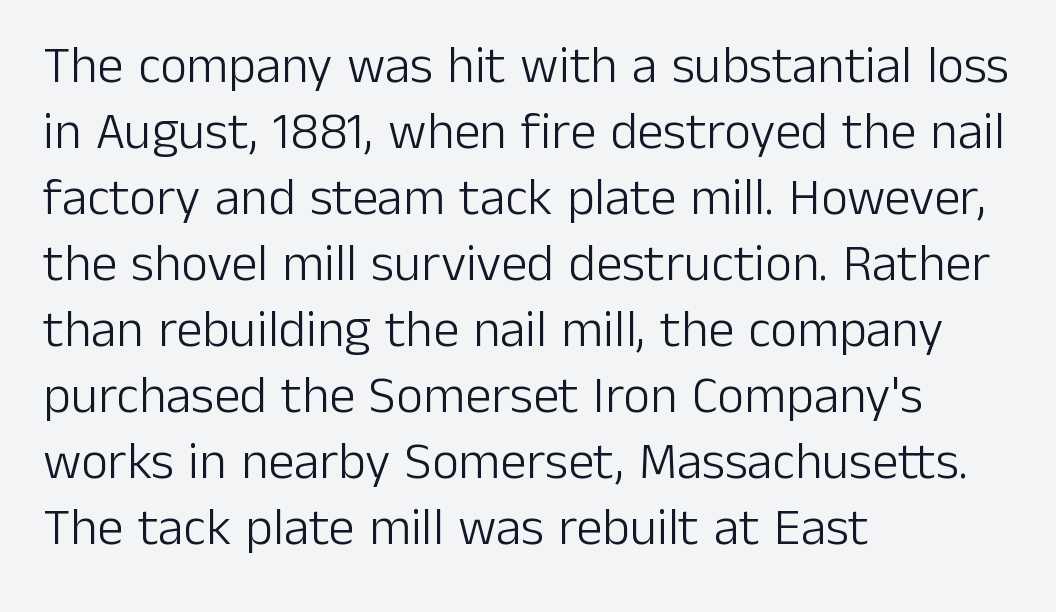
{"serif": "no", "italic": "no", "bold": "no", "weight": "light", "width": "normal", "stroke_contrast": "low", "x_height": "medium", "monospaced": "no", "underline": "no", "align": "left", "line_spacing": "normal", "line_spacing_ratio": 1.27, "letter_spacing": "normal", "letter_spacing_em": 0.0, "glyph_px": 52}
